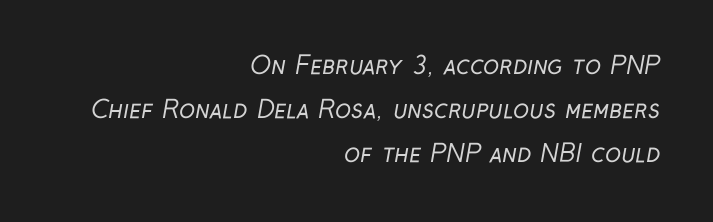
Has an underline been added? It has not. In CSS terms this would be text-align: right. Caption: standard tracking, unaltered. The typesetting does not lean heavy: it is not bold.
